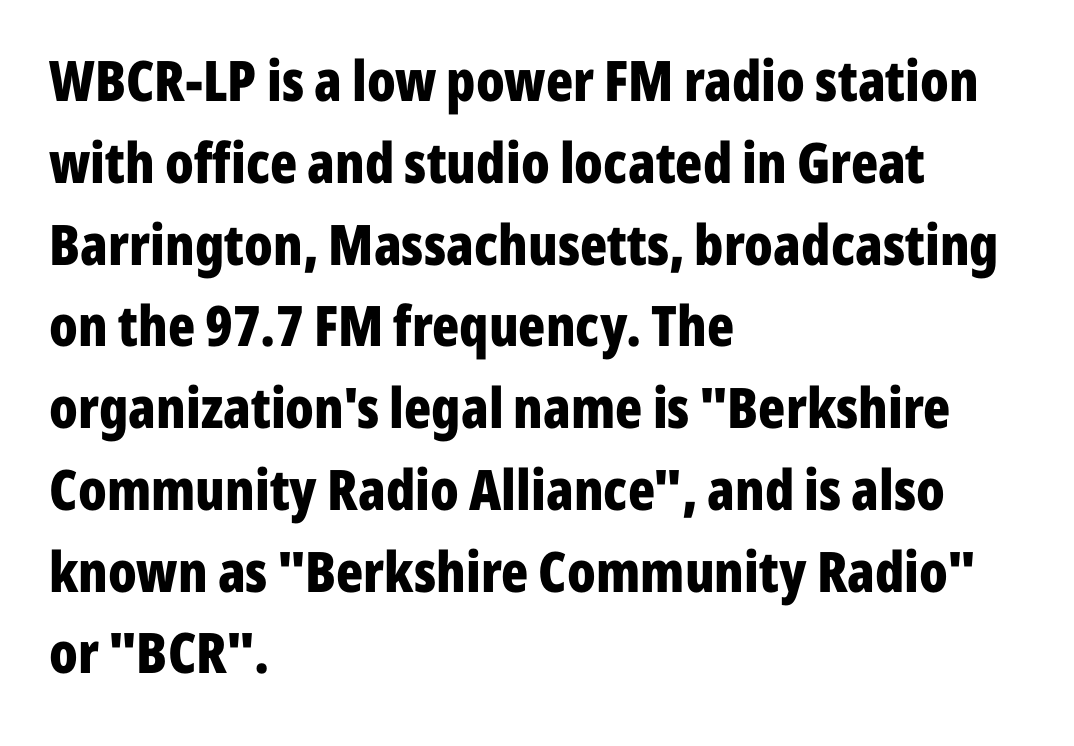
The letters are bold, with thick, heavy strokes. Caption: standard tracking, unaltered. The lines are quadded left. Beneath every word, the page is bare.
